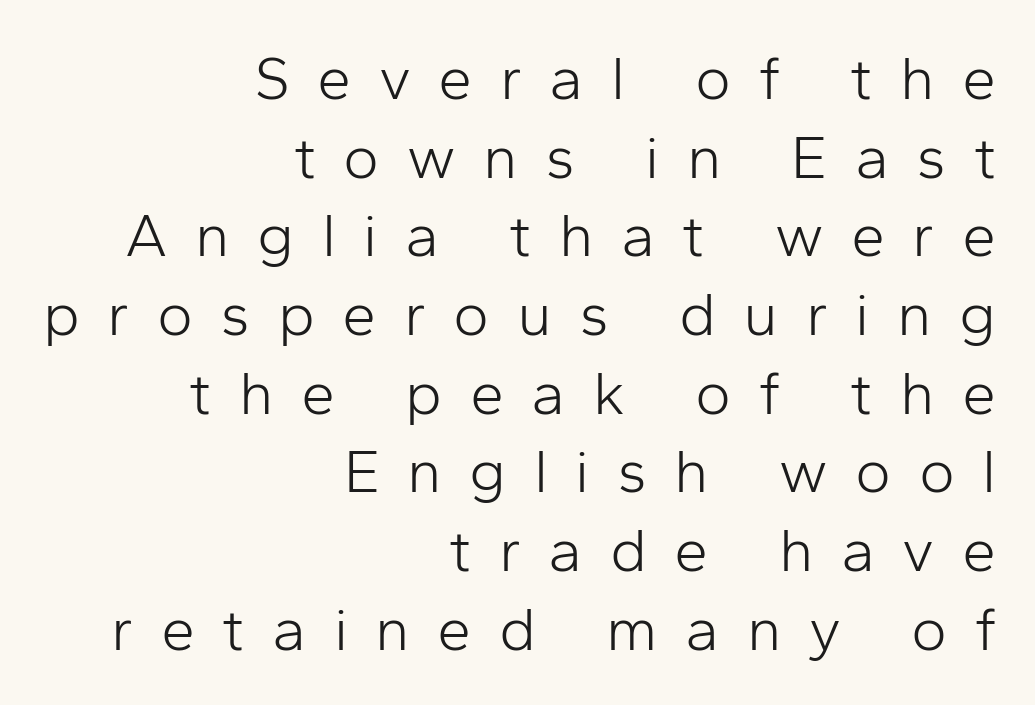
{"serif": "no", "italic": "no", "bold": "no", "weight": "light", "width": "normal", "stroke_contrast": "low", "x_height": "medium", "monospaced": "no", "underline": "no", "align": "right", "line_spacing": "normal", "line_spacing_ratio": 1.29, "letter_spacing": "wide", "letter_spacing_em": 0.45, "glyph_px": 61}
